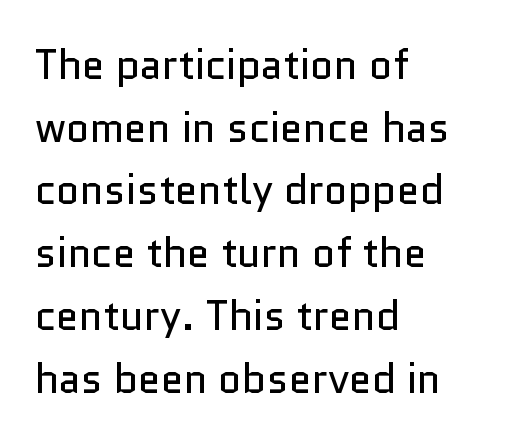
The image shows 41 px regular-weight sans-serif type, upright; set left-aligned, normal line spacing (1.53x), normal letter spacing, not underlined; low stroke contrast and a medium x-height.
